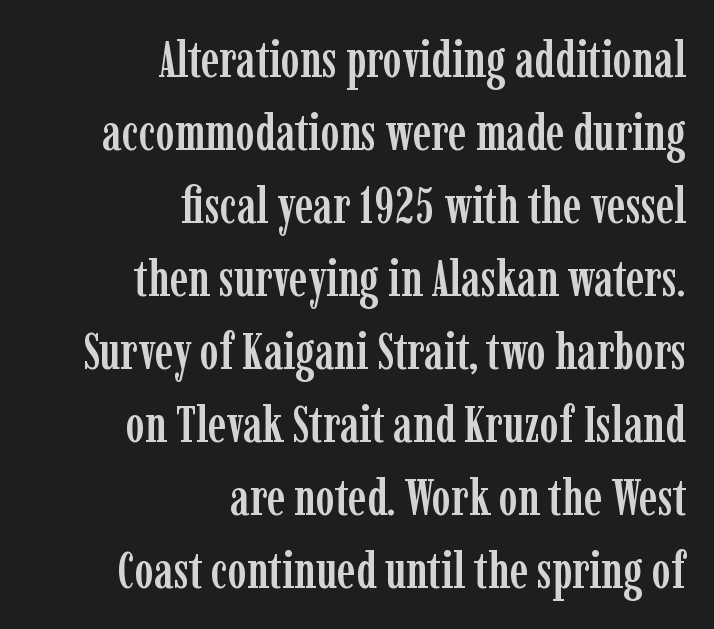
The image shows 51 px condensed serif type, upright; set right-aligned, normal line spacing (1.43x), normal letter spacing, not underlined; low stroke contrast and a medium x-height.
